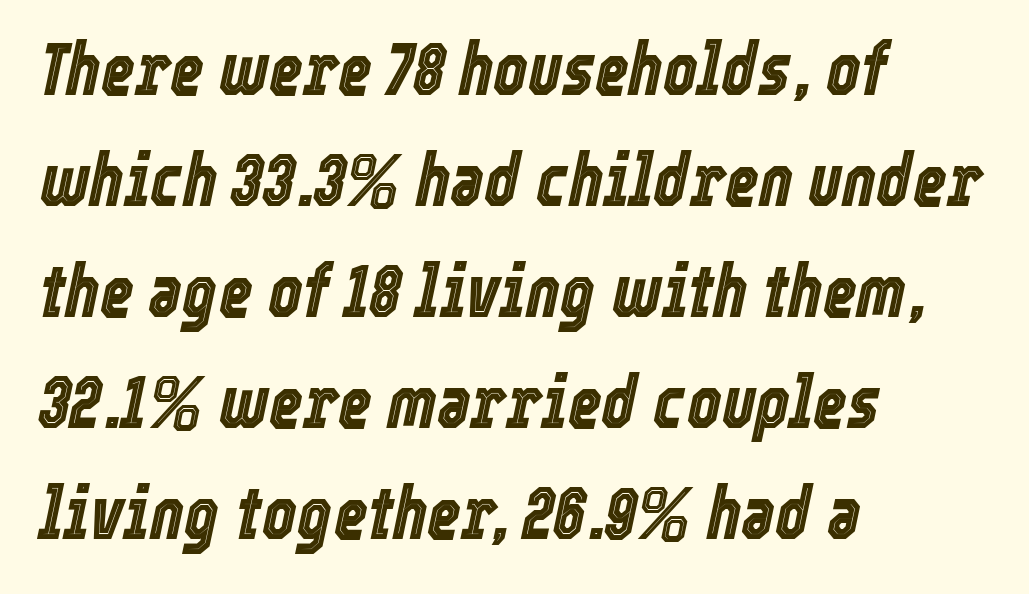
Q: Is the text italic (slanted)? A: Yes, it leans right by about 12 degrees.
Q: Is the text underlined? A: No.
Q: How is the paragraph aligned? A: Left-aligned.
Q: Is the spacing between letters normal or unusually wide? A: Normal.
Q: Is the spacing between lines tight, normal or loose? A: Normal.
Q: Width (condensed, normal, or wide)? A: Condensed.
Q: x-height? A: Medium.
Q: Monospaced? A: No.
